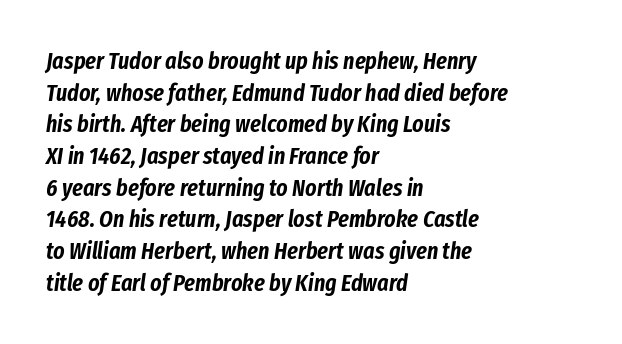
{"italic": "yes", "lean": "right", "slant_degrees": 8, "underline": "no", "align": "left", "line_spacing": "normal", "line_spacing_ratio": 1.32, "letter_spacing": "normal", "letter_spacing_em": 0.0, "glyph_px": 24}
